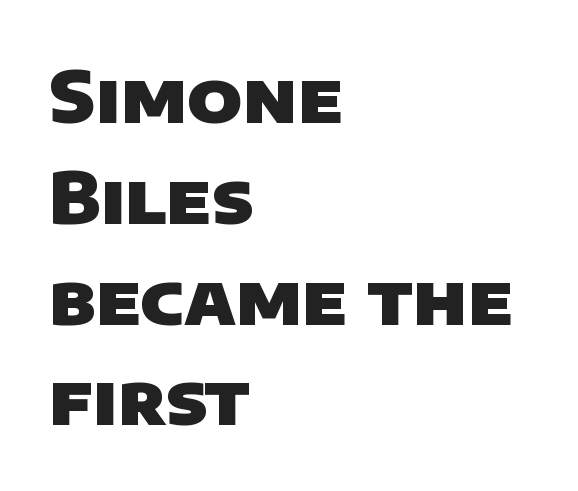
This sample keeps an unexceptional amount of space between lines. The horizontal fit of the characters is conventional and even. A full-strength bold gives these letters their thick strokes. The text was rendered using a sans face with plain stroke endings. This sample has the flowing, uneven cadence of proportional lettering.
